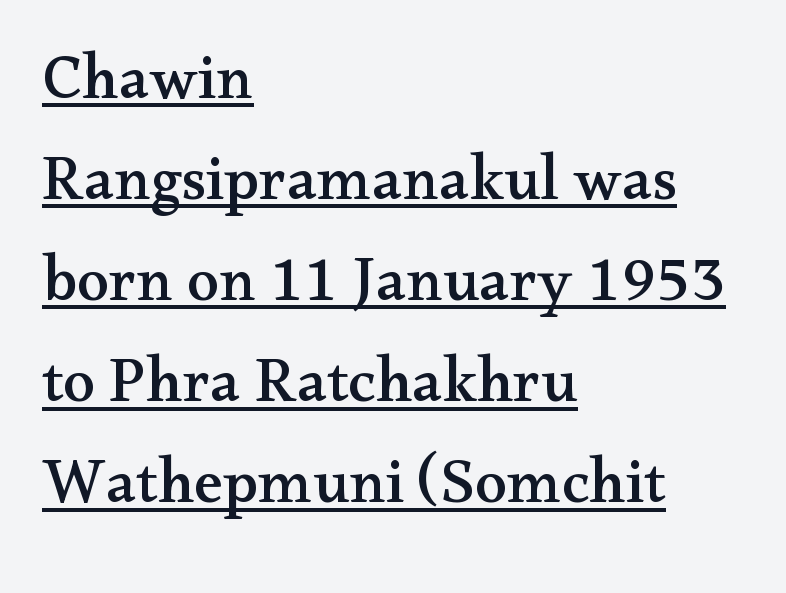
Default kerning and tracking; the words read as compact shapes. The passage shown is underscored from start to finish. How would I describe the line gaps? Plain and ordinary. The setting favours the left margin, as ordinary paragraphs usually do. To sum up the face: it has serifs. Varying glyph widths throughout — classic text-font behaviour.
